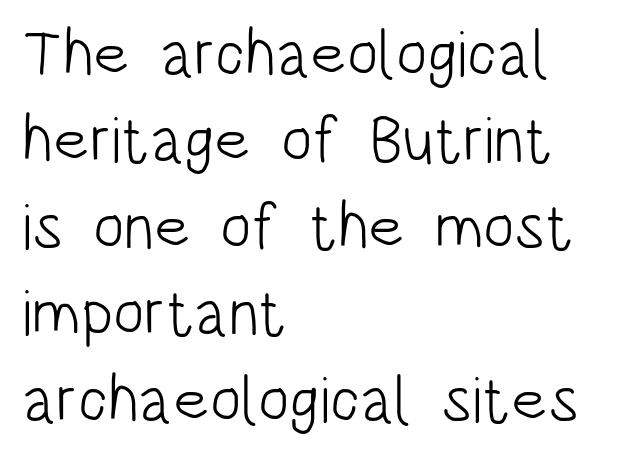
Q: Is the text bold? A: No.
Q: Is the text italic (slanted)? A: No, it is upright.
Q: Is the typeface a serif or a sans-serif typeface? A: Sans-serif.
Q: Is the text underlined? A: No.
Q: How is the paragraph aligned? A: Left-aligned.
Q: Is the spacing between letters normal or unusually wide? A: Normal.
Q: Is the spacing between lines tight, normal or loose? A: Normal.
Q: Width (condensed, normal, or wide)? A: Condensed.
Q: Stroke contrast? A: Low.
Q: x-height? A: Large.
Q: Monospaced? A: No.
